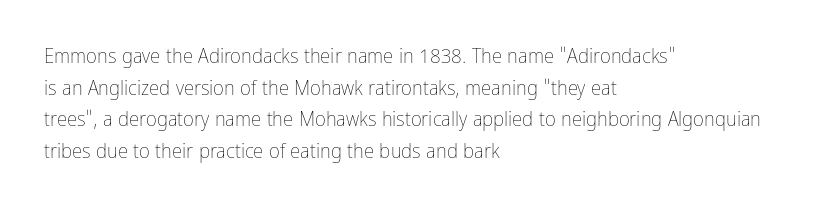
Style check: upright. Leftover space on each line is placed entirely after the last word. The rows are spaced the way most documents space them. The font is comparable to plain body text, perhaps lighter. Honestly, there is no underline to notice here at all. Nobody touched the tracking dial on this one.
